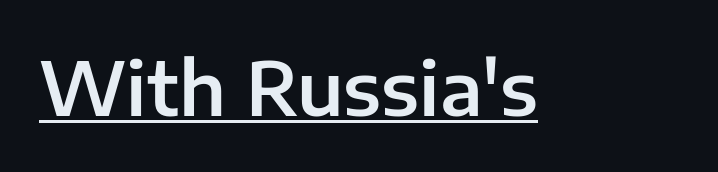
Q: Is the text italic (slanted)? A: No, it is upright.
Q: Is the typeface a serif or a sans-serif typeface? A: Sans-serif.
Q: Is the text underlined? A: Yes.
Q: Is the spacing between letters normal or unusually wide? A: Normal.
Q: Width (condensed, normal, or wide)? A: Normal.
Q: Stroke contrast? A: Low.
Q: x-height? A: Medium.
Q: Monospaced? A: No.
